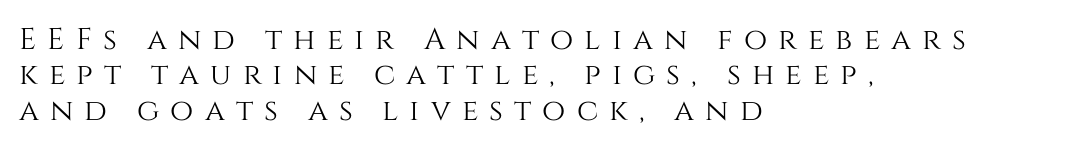
{"italic": "no", "width": "normal", "stroke_contrast": "medium", "x_height": "large", "monospaced": "no", "underline": "no", "align": "left", "line_spacing_ratio": 1.18, "letter_spacing": "wide", "letter_spacing_em": 0.37, "glyph_px": 30}
